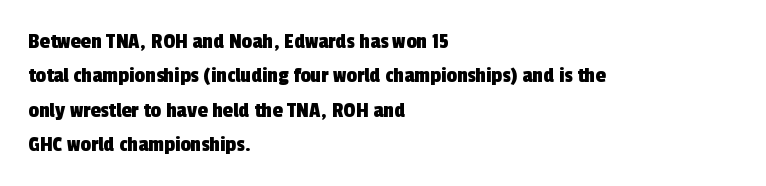
The image shows 23 px text type; set left-aligned, normal line spacing (1.49x), normal letter spacing, not underlined.
